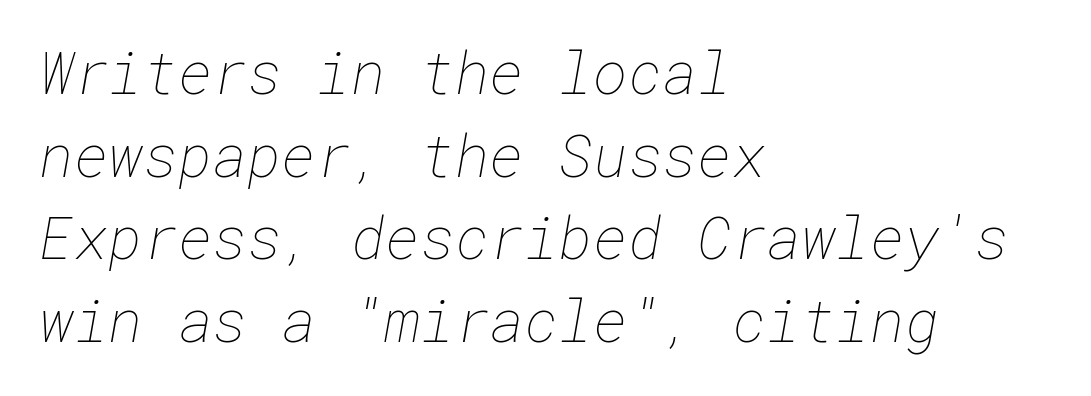
{"bold": "no", "weight": "thin", "width": "normal", "stroke_contrast": "low", "x_height": "medium", "underline": "no", "align": "left", "line_spacing": "normal", "line_spacing_ratio": 1.4, "letter_spacing": "normal", "letter_spacing_em": 0.0, "glyph_px": 59}
